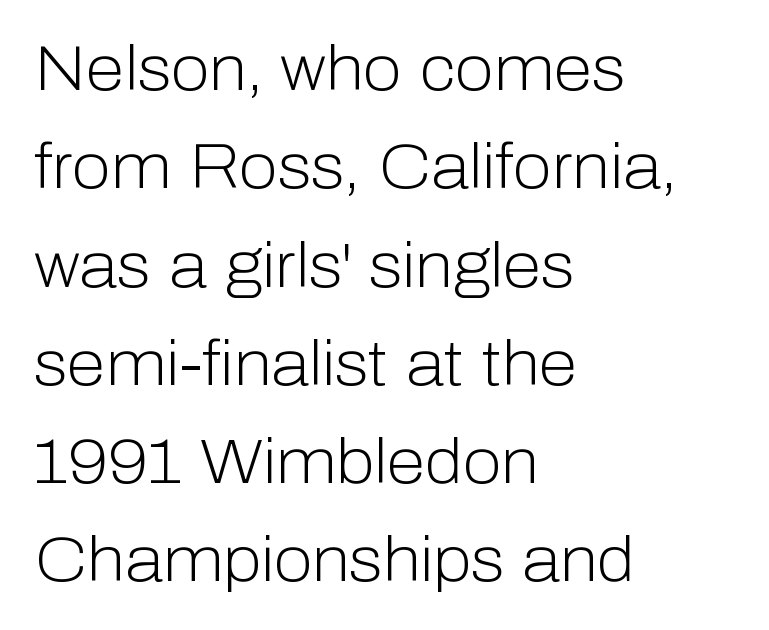
Q: Is the text bold? A: No.
Q: Is the text italic (slanted)? A: No, it is upright.
Q: Is the typeface a serif or a sans-serif typeface? A: Sans-serif.
Q: Is the text underlined? A: No.
Q: How is the paragraph aligned? A: Left-aligned.
Q: Is the spacing between letters normal or unusually wide? A: Normal.
Q: Is the spacing between lines tight, normal or loose? A: Normal.
Q: Width (condensed, normal, or wide)? A: Normal.
Q: Stroke contrast? A: Low.
Q: x-height? A: Medium.
Q: Monospaced? A: No.
